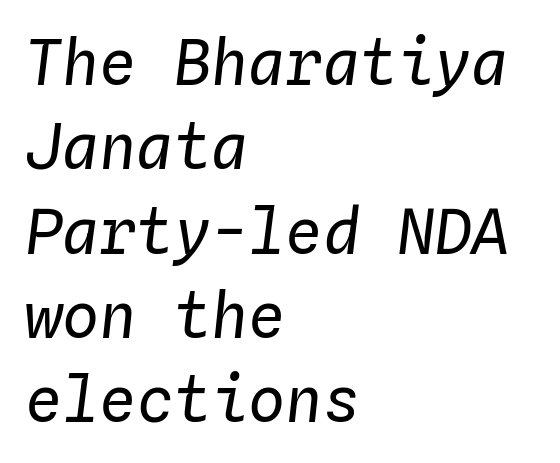
{"italic": "yes", "lean": "right", "slant_degrees": 4, "bold": "no", "weight": "regular", "width": "normal", "stroke_contrast": "low", "x_height": "medium", "monospaced": "yes", "underline": "no", "align": "left", "line_spacing": "normal", "line_spacing_ratio": 1.36, "letter_spacing": "normal", "letter_spacing_em": 0.0, "glyph_px": 62}
